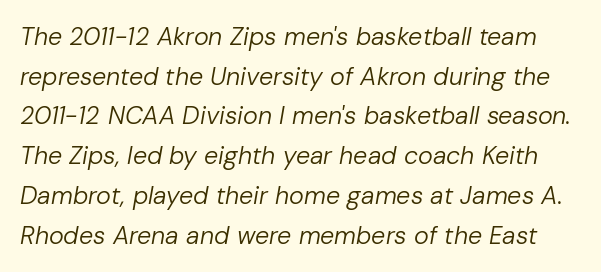
{"italic": "yes", "lean": "right", "slant_degrees": 10, "bold": "no", "underline": "no", "line_spacing": "normal", "line_spacing_ratio": 1.59, "letter_spacing": "normal", "letter_spacing_em": 0.0, "glyph_px": 25}
